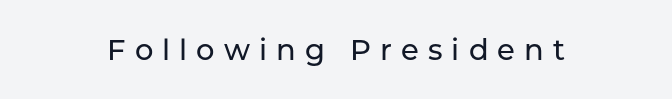
Q: Is the text italic (slanted)? A: No, it is upright.
Q: Is the typeface a serif or a sans-serif typeface? A: Sans-serif.
Q: Is the text underlined? A: No.
Q: How is the paragraph aligned? A: Centered.
Q: Is the spacing between letters normal or unusually wide? A: Unusually wide.
Q: Width (condensed, normal, or wide)? A: Normal.
Q: Stroke contrast? A: Low.
Q: x-height? A: Medium.
Q: Monospaced? A: No.
